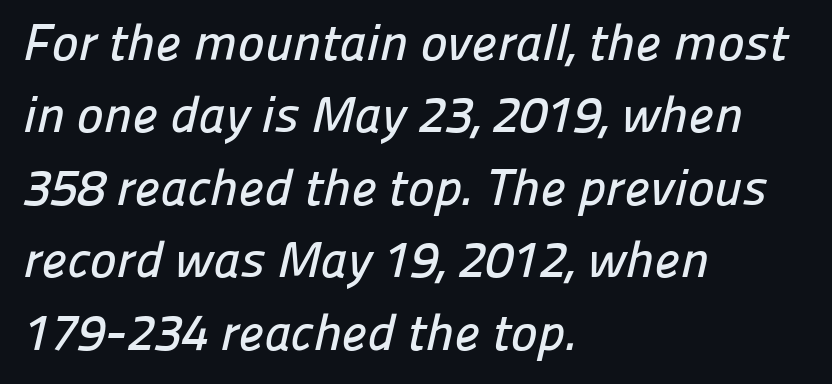
{"serif": "no", "width": "normal", "stroke_contrast": "low", "x_height": "medium", "monospaced": "no", "underline": "no", "align": "left", "line_spacing": "normal", "line_spacing_ratio": 1.42, "letter_spacing": "normal", "letter_spacing_em": 0.0, "glyph_px": 51}
